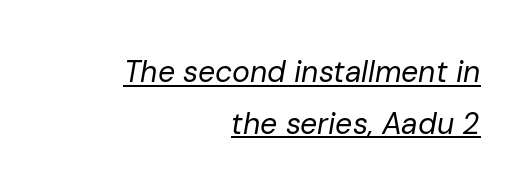
The image shows 30 px regular-weight type, italic (leaning right); set right-aligned, line spacing 1.72x, normal letter spacing, underlined; low stroke contrast and a medium x-height.
